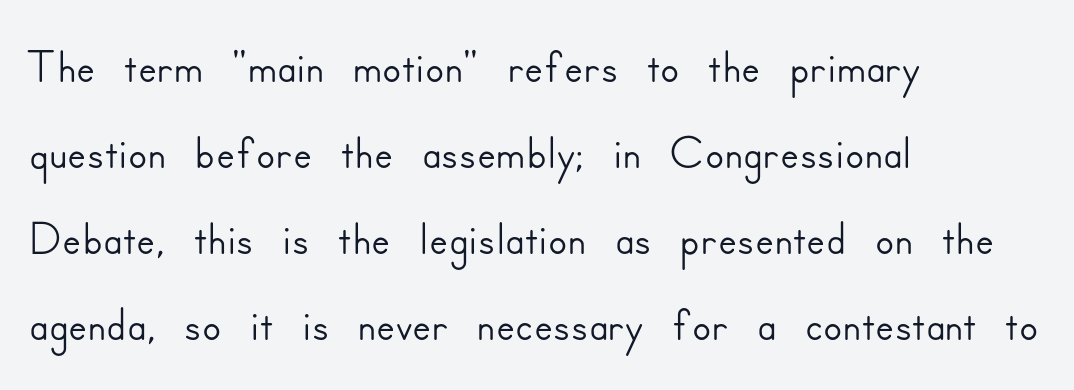
The image shows 70 px sans-serif type, upright; set left-aligned, line spacing 1.23x, normal letter spacing, not underlined; low stroke contrast and a small x-height.
